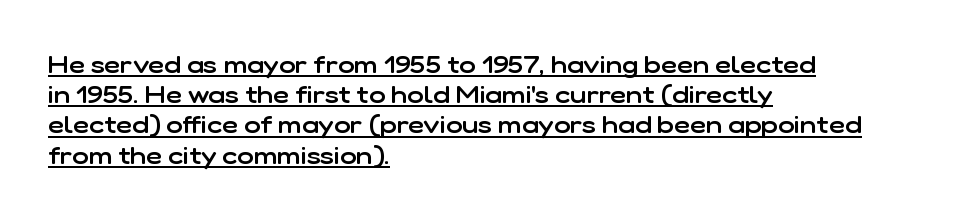
A bit beefed up — I'd call it semibold rather than bold. Style check: upright. These lines stack with their left ends in a neat column. Underlining? Definitely there. Look at the tracking — it's just the regular setting, nothing added.
